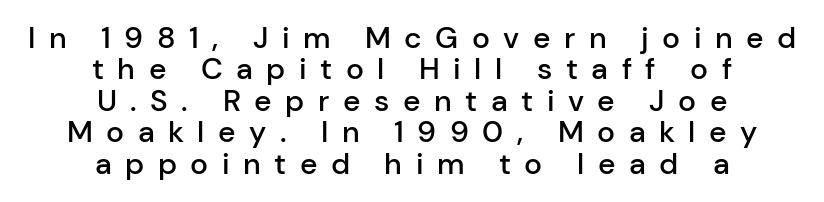
{"serif": "no", "italic": "no", "bold": "semi", "weight": "semibold", "width": "normal", "stroke_contrast": "low", "x_height": "medium", "monospaced": "no", "underline": "no", "align": "center", "line_spacing": "tight", "line_spacing_ratio": 1.05, "letter_spacing": "wide", "letter_spacing_em": 0.45, "glyph_px": 30}
